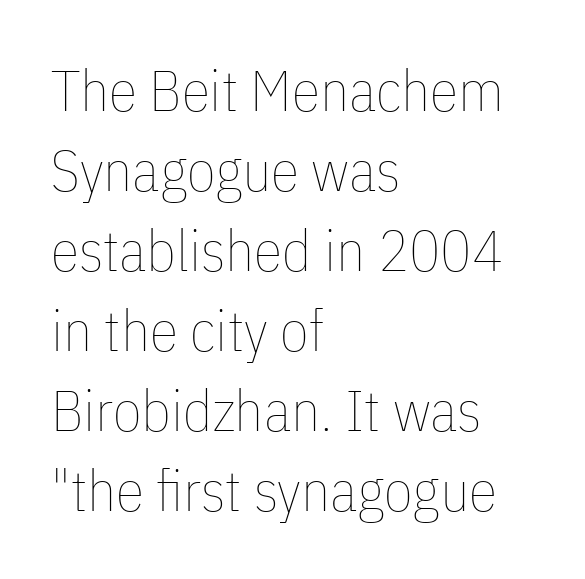
Q: Is the text bold? A: No.
Q: Is the text italic (slanted)? A: No, it is upright.
Q: Is the text underlined? A: No.
Q: How is the paragraph aligned? A: Left-aligned.
Q: Is the spacing between letters normal or unusually wide? A: Normal.
Q: Is the spacing between lines tight, normal or loose? A: Normal.
Q: Width (condensed, normal, or wide)? A: Condensed.
Q: Stroke contrast? A: Low.
Q: x-height? A: Medium.
Q: Monospaced? A: No.
